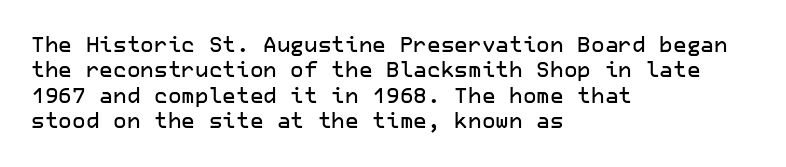
Short and long lines alike share a common starting point at left. Letters rest on an invisible, unmarked baseline. No extra tracking has been applied to these lines. Is there any slant? The stems are plumb.
